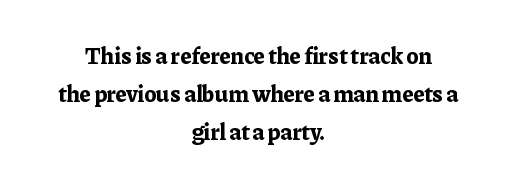
Q: Is the text bold? A: Yes.
Q: Is the text italic (slanted)? A: No, it is upright.
Q: Is the text underlined? A: No.
Q: How is the paragraph aligned? A: Centered.
Q: Is the spacing between letters normal or unusually wide? A: Normal.
Q: Is the spacing between lines tight, normal or loose? A: Normal.
